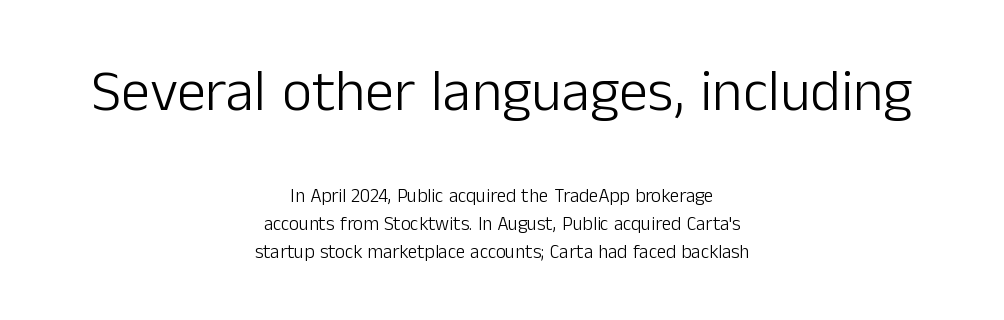
In terms of posture, this sample is upright. Between one letter and the next there's only the usual sliver of space. Lines of text with bare space underneath. No chunkiness to these letters — they're not bold.
